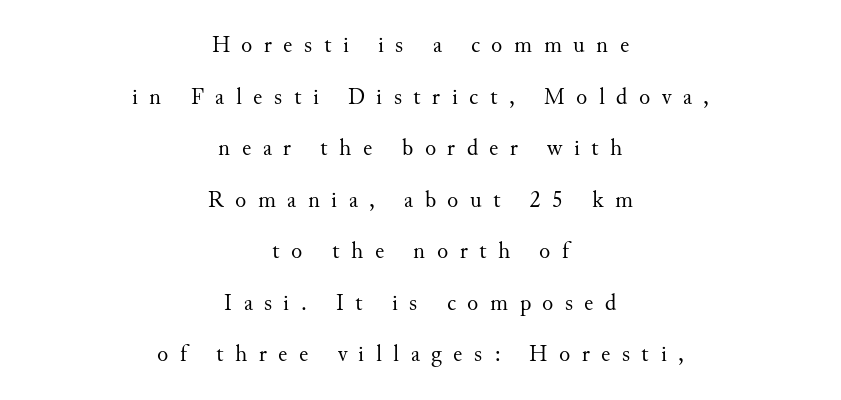
The image shows 23 px text type, upright; set centered, loose line spacing (2.24x), unusually wide letter spacing (+0.5 em), not underlined.
